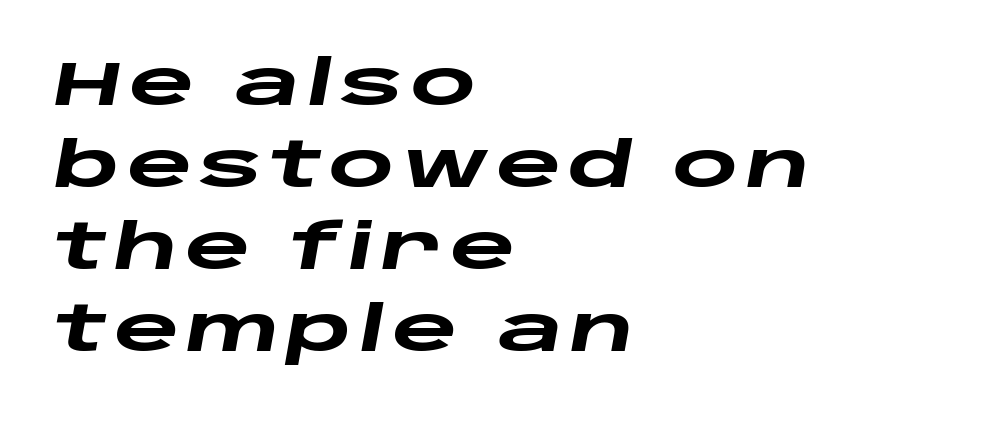
{"italic": "yes", "lean": "right", "slant_degrees": 10, "bold": "yes", "weight": "heavy", "width": "wide", "stroke_contrast": "low", "x_height": "large", "monospaced": "no", "underline": "no", "align": "left", "line_spacing": "normal", "line_spacing_ratio": 1.3, "glyph_px": 63}
